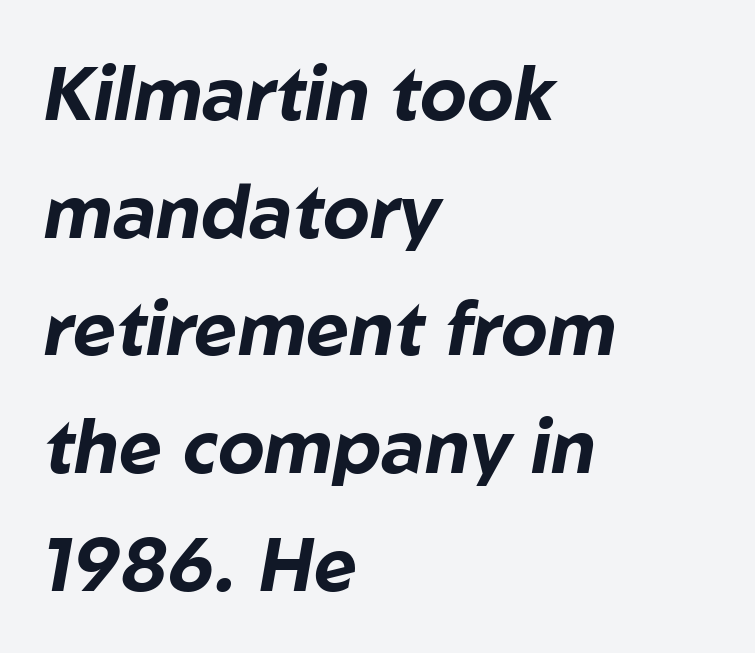
A typesetter would mark this as italic. Is the letter spacing exaggerated? No — it looks like the ordinary default. How heavy is the stroke? Heavy — this is a bold. Letters rest on an invisible, unmarked baseline.
